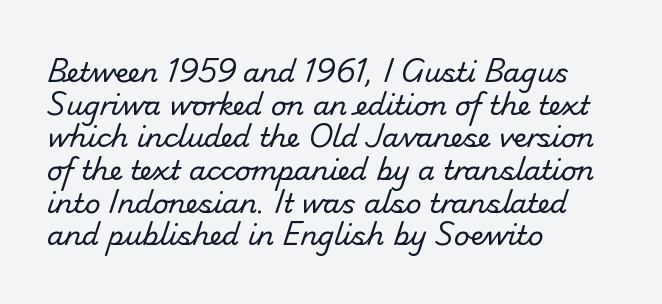
Q: Is the text bold? A: No.
Q: Is the text underlined? A: No.
Q: How is the paragraph aligned? A: Left-aligned.
Q: Is the spacing between letters normal or unusually wide? A: Normal.
